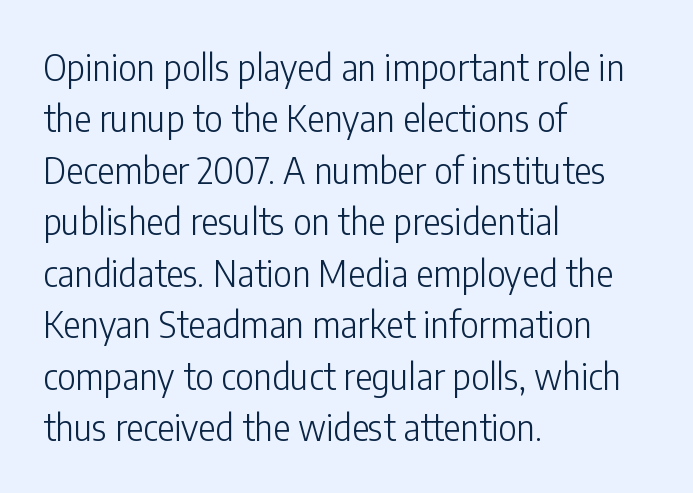
The image shows 36 px light, condensed sans-serif type, upright; set left-aligned, normal line spacing (1.43x), normal letter spacing, not underlined; low stroke contrast and a medium x-height.
